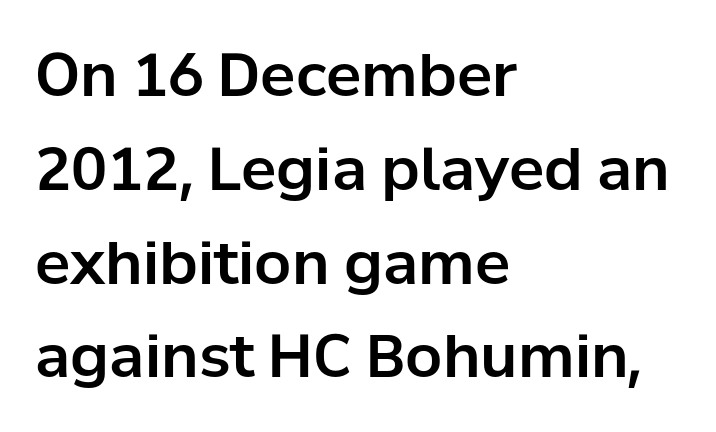
{"serif": "no", "italic": "no", "width": "normal", "stroke_contrast": "low", "x_height": "medium", "monospaced": "no", "underline": "no", "align": "left", "line_spacing": "normal", "line_spacing_ratio": 1.59, "letter_spacing": "normal", "letter_spacing_em": 0.0, "glyph_px": 59}
